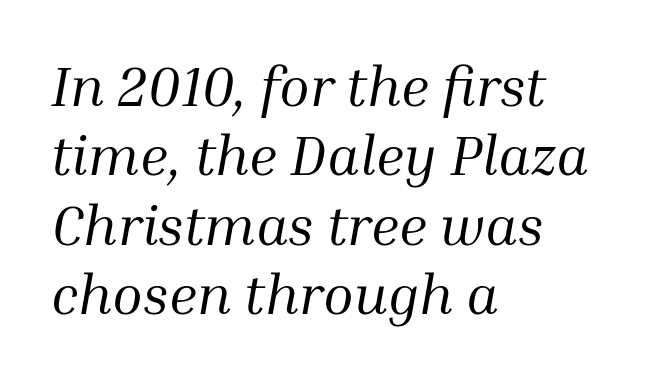
Q: Is the text bold? A: No.
Q: Is the text italic (slanted)? A: Yes, it leans right by about 10 degrees.
Q: Is the typeface a serif or a sans-serif typeface? A: Serif.
Q: Is the text underlined? A: No.
Q: How is the paragraph aligned? A: Left-aligned.
Q: Is the spacing between letters normal or unusually wide? A: Normal.
Q: Width (condensed, normal, or wide)? A: Normal.
Q: Stroke contrast? A: Medium.
Q: x-height? A: Medium.
Q: Monospaced? A: No.
